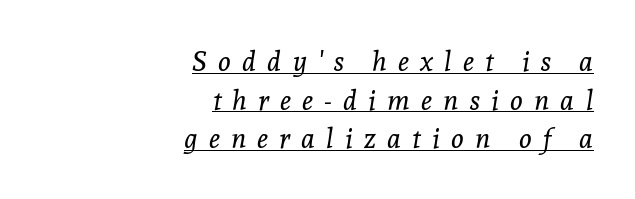
Right-aligned paragraph, ragged on the left. No extra ink here — the face is not bold. This sample uses expanded letter spacing, leaving extra air between glyphs. The specimen includes a rule beneath the text block's lines. The block of text has a typical density, with ordinary space between rows. Would a proofreader flag this as italicized? Yes.
